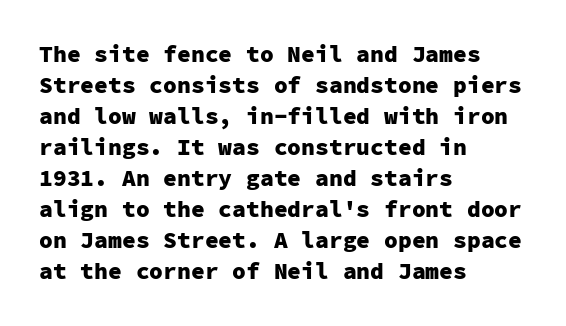
Caption: bold face, heavy strokes. Compared with typical body copy, the letter spacing here is the same. Line starts are locked; line ends wander. The axis of the letterforms is exactly vertical.
